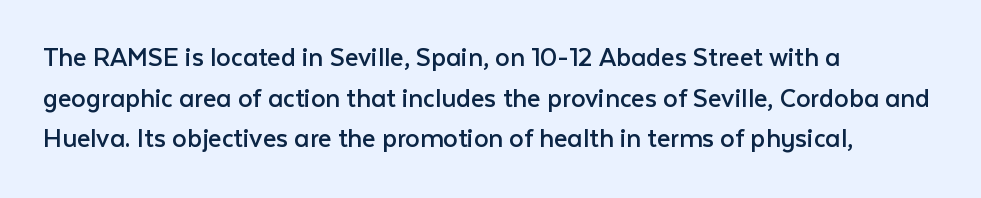
Q: Is the text bold? A: No.
Q: Is the text italic (slanted)? A: No, it is upright.
Q: Is the typeface a serif or a sans-serif typeface? A: Sans-serif.
Q: Is the text underlined? A: No.
Q: How is the paragraph aligned? A: Left-aligned.
Q: Is the spacing between letters normal or unusually wide? A: Normal.
Q: Is the spacing between lines tight, normal or loose? A: Normal.
Q: Width (condensed, normal, or wide)? A: Normal.
Q: Stroke contrast? A: Low.
Q: x-height? A: Medium.
Q: Monospaced? A: No.
